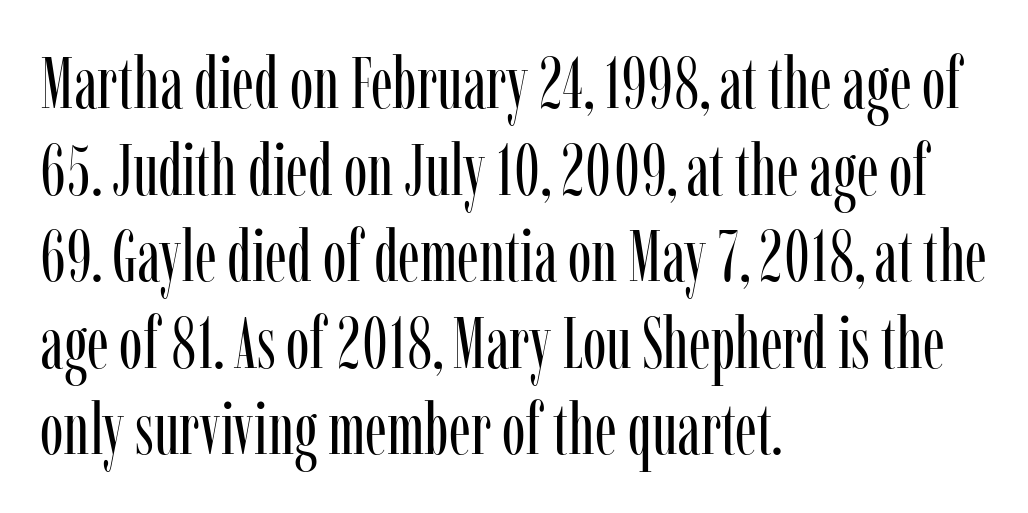
{"serif": "yes", "italic": "no", "bold": "no", "weight": "regular", "width": "condensed", "stroke_contrast": "low", "x_height": "medium", "monospaced": "no", "underline": "no", "align": "left", "line_spacing_ratio": 1.22, "letter_spacing": "normal", "letter_spacing_em": 0.0, "glyph_px": 71}
